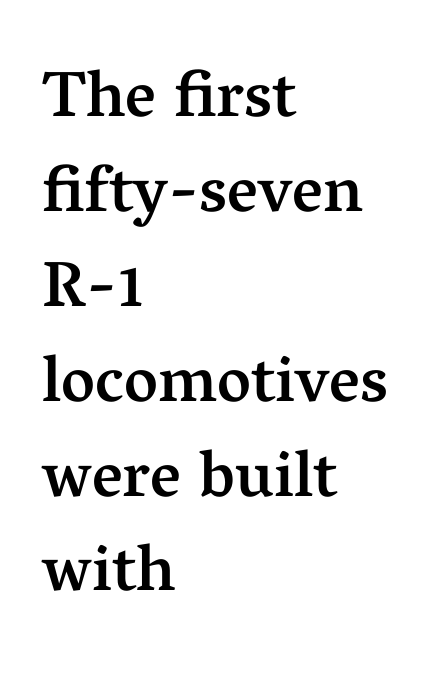
The image shows 65 px semibold serif type, upright; set left-aligned, normal line spacing (1.46x), normal letter spacing, not underlined; medium stroke contrast and a medium x-height.
